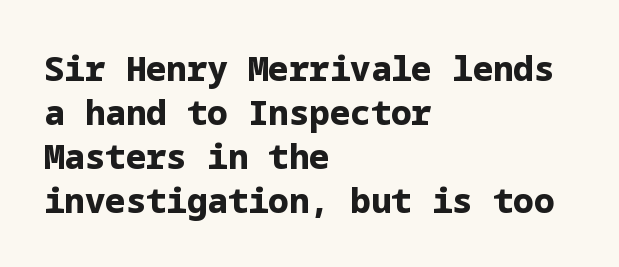
The image shows 34 px bold sans-serif type, upright; set left-aligned, normal line spacing (1.29x), normal letter spacing, not underlined; low stroke contrast and a medium x-height.
